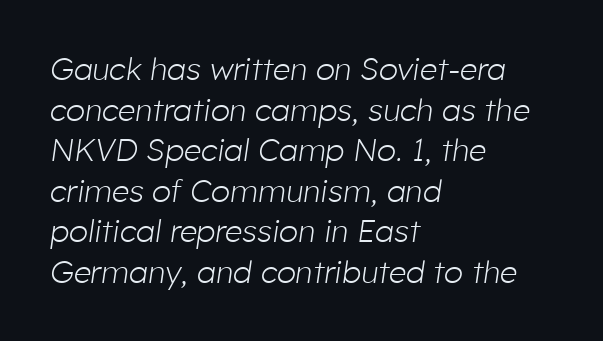
Baseline-to-baseline distance is the conventional proportion of letter height. A typesetter would call this proportional, since set widths differ per character. Summary of weight: not heavy and not bold. Default kerning and tracking; the words read as compact shapes.
